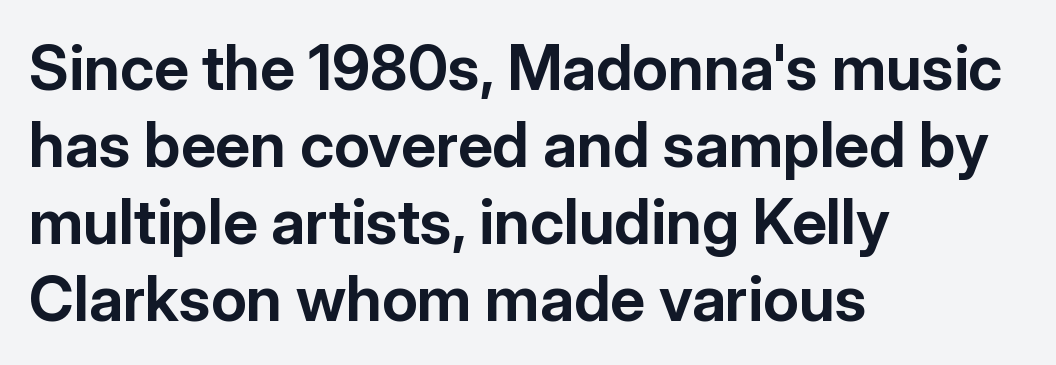
{"serif": "no", "italic": "no", "bold": "yes", "weight": "bold", "width": "normal", "stroke_contrast": "low", "x_height": "medium", "monospaced": "no", "underline": "no", "align": "left", "line_spacing_ratio": 1.24, "letter_spacing": "normal", "letter_spacing_em": 0.0, "glyph_px": 62}
